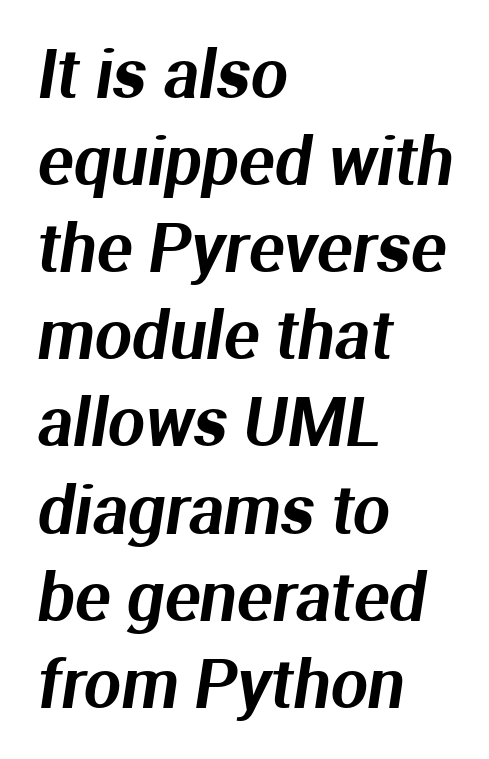
Q: Is the typeface a serif or a sans-serif typeface? A: Sans-serif.
Q: Is the text underlined? A: No.
Q: How is the paragraph aligned? A: Left-aligned.
Q: Is the spacing between letters normal or unusually wide? A: Normal.
Q: Is the spacing between lines tight, normal or loose? A: Normal.
Q: Width (condensed, normal, or wide)? A: Normal.
Q: Stroke contrast? A: Medium.
Q: x-height? A: Medium.
Q: Monospaced? A: No.
